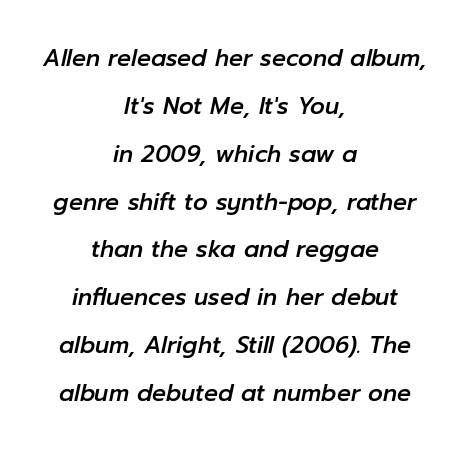
{"italic": "yes", "lean": "right", "slant_degrees": 12, "underline": "no", "align": "center", "line_spacing": "loose", "line_spacing_ratio": 2.08, "letter_spacing": "normal", "letter_spacing_em": 0.0, "glyph_px": 23}
